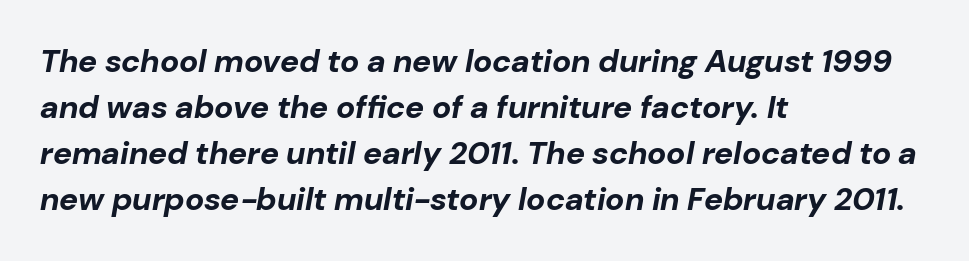
{"italic": "yes", "lean": "right", "slant_degrees": 10, "bold": "yes", "weight": "bold", "width": "normal", "stroke_contrast": "low", "x_height": "medium", "monospaced": "no", "underline": "no", "align": "left", "line_spacing": "normal", "line_spacing_ratio": 1.44, "letter_spacing": "normal", "letter_spacing_em": 0.0, "glyph_px": 32}
